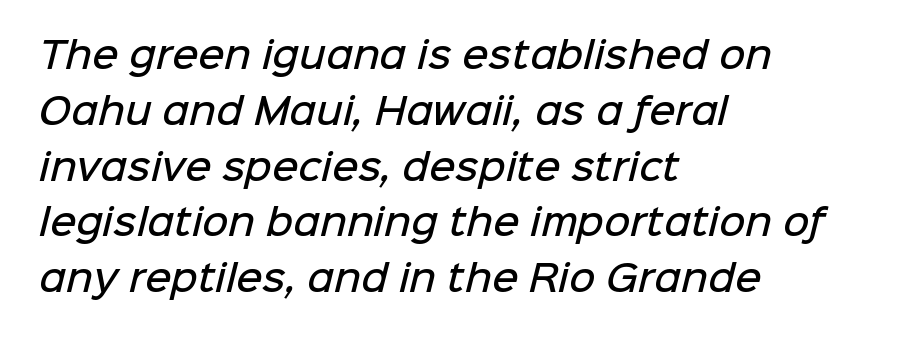
{"serif": "no", "bold": "semi", "weight": "semibold", "width": "normal", "stroke_contrast": "low", "x_height": "medium", "monospaced": "no", "underline": "no", "align": "left", "line_spacing": "normal", "line_spacing_ratio": 1.55, "letter_spacing": "normal", "letter_spacing_em": 0.0, "glyph_px": 36}
